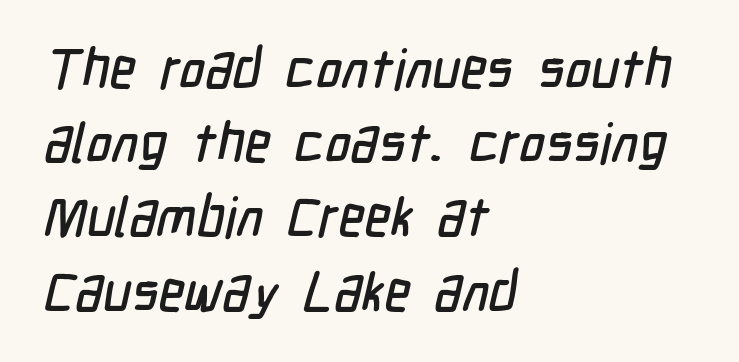
{"serif": "no", "width": "condensed", "stroke_contrast": "low", "x_height": "medium", "monospaced": "no", "underline": "no", "align": "left", "line_spacing": "normal", "line_spacing_ratio": 1.35, "letter_spacing": "normal", "letter_spacing_em": 0.0, "glyph_px": 55}
